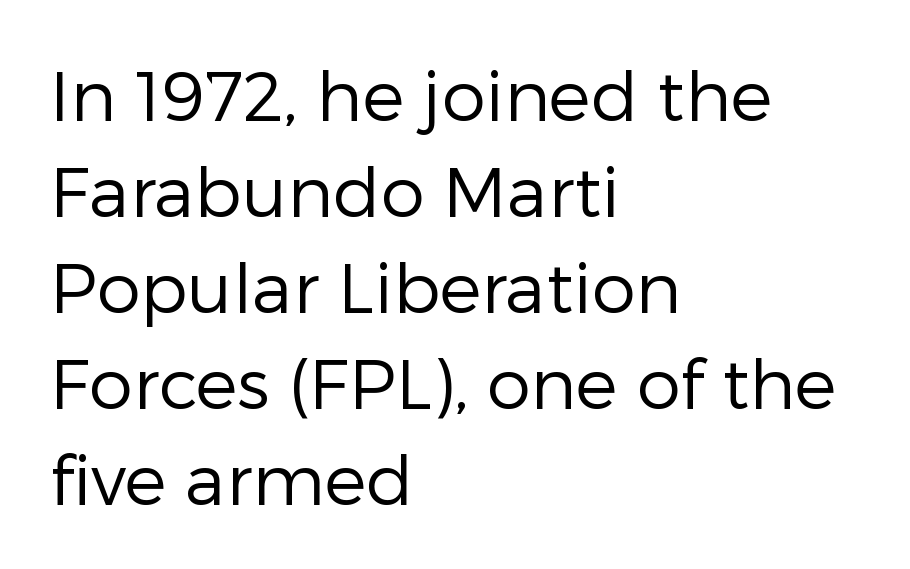
The image shows 70 px regular-weight sans-serif type, upright; set left-aligned, normal line spacing (1.37x), normal letter spacing, not underlined; low stroke contrast and a medium x-height.
